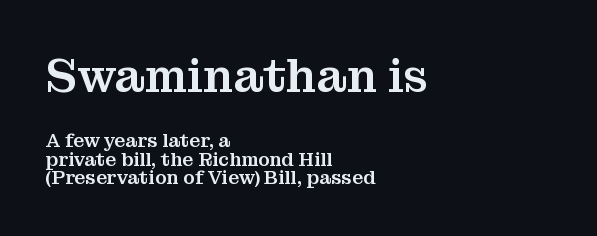
{"serif": "yes", "italic": "no", "width": "normal", "stroke_contrast": "medium", "x_height": "medium", "monospaced": "no", "underline": "no", "align": "left", "line_spacing": "tight", "line_spacing_ratio": 0.97, "letter_spacing": "normal", "letter_spacing_em": 0.0, "larger_block": "first", "size_ratio": 2.47, "glyph_px": 47}
